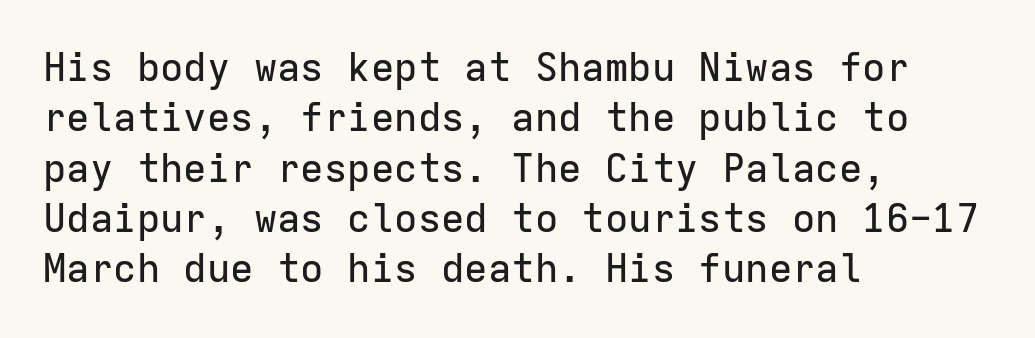
{"serif": "no", "italic": "no", "width": "normal", "stroke_contrast": "low", "x_height": "medium", "monospaced": "yes", "underline": "no", "align": "left", "line_spacing": "normal", "line_spacing_ratio": 1.29, "letter_spacing": "normal", "letter_spacing_em": 0.0, "glyph_px": 39}
